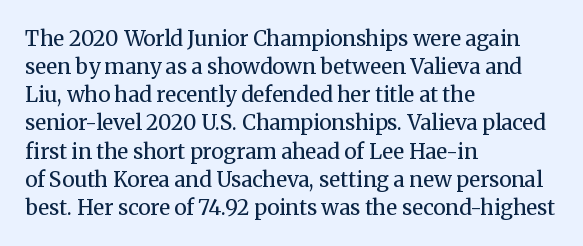
Q: Is the text bold? A: No.
Q: Is the text italic (slanted)? A: No, it is upright.
Q: Is the text underlined? A: No.
Q: How is the paragraph aligned? A: Left-aligned.
Q: Is the spacing between letters normal or unusually wide? A: Normal.
Q: Is the spacing between lines tight, normal or loose? A: Normal.
